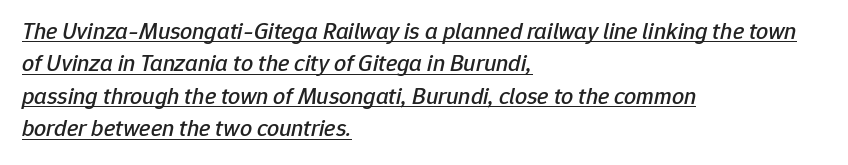
The rendering anchors every line to the left-hand side. You could call the tracking neutral — neither tight nor loose. The block of text has a typical density, with ordinary space between rows. The specimen reads as italic at a glance.
